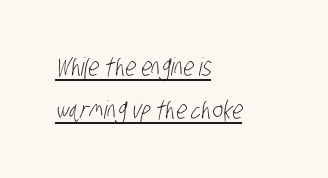
The ragged edge is on the right, which tells us the setting is flush left. Emphasis is given by a line drawn under the lettering. No extra tracking has been applied to these lines. Is the type heavy? It reads as light-to-regular instead.
